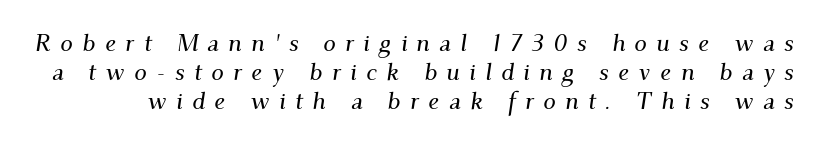
The image shows 25 px text type, italic (leaning right); set line spacing 1.17x, unusually wide letter spacing (+0.37 em), not underlined.
